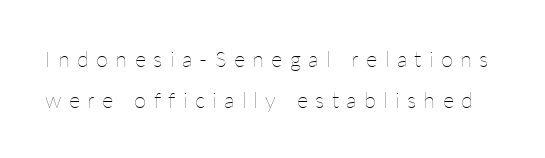
The image shows 22 px text type, upright; set line spacing 1.86x, unusually wide letter spacing (+0.33 em), not underlined.
